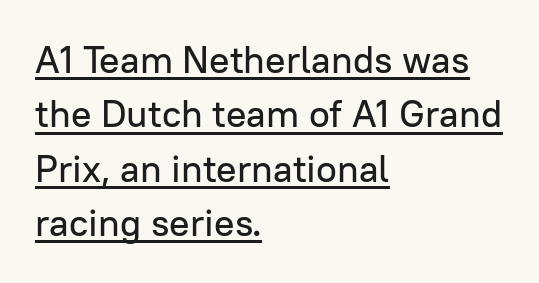
Q: Is the text italic (slanted)? A: No, it is upright.
Q: Is the typeface a serif or a sans-serif typeface? A: Sans-serif.
Q: Is the text underlined? A: Yes.
Q: How is the paragraph aligned? A: Left-aligned.
Q: Is the spacing between letters normal or unusually wide? A: Normal.
Q: Is the spacing between lines tight, normal or loose? A: Normal.
Q: Width (condensed, normal, or wide)? A: Normal.
Q: Stroke contrast? A: Low.
Q: x-height? A: Medium.
Q: Monospaced? A: No.
